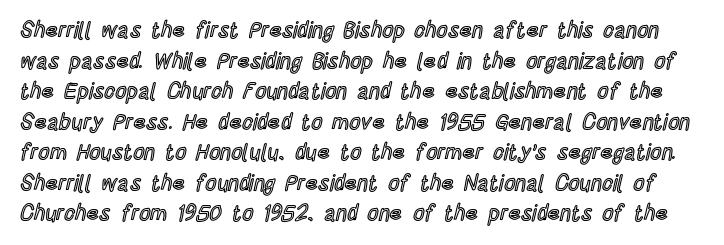
The image shows 22 px text type; set normal line spacing (1.39x), normal letter spacing, not underlined.
